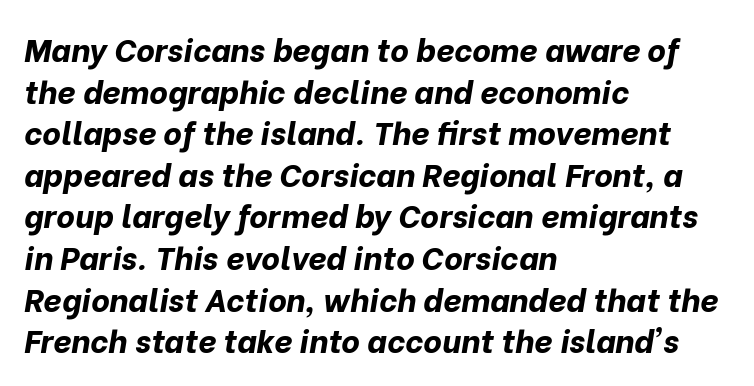
Q: Is the text bold? A: Yes.
Q: Is the text italic (slanted)? A: Yes, it leans right by about 10 degrees.
Q: Is the text underlined? A: No.
Q: How is the paragraph aligned? A: Left-aligned.
Q: Is the spacing between letters normal or unusually wide? A: Normal.
Q: Is the spacing between lines tight, normal or loose? A: Normal.
Q: Width (condensed, normal, or wide)? A: Normal.
Q: Stroke contrast? A: Low.
Q: x-height? A: Medium.
Q: Monospaced? A: No.
